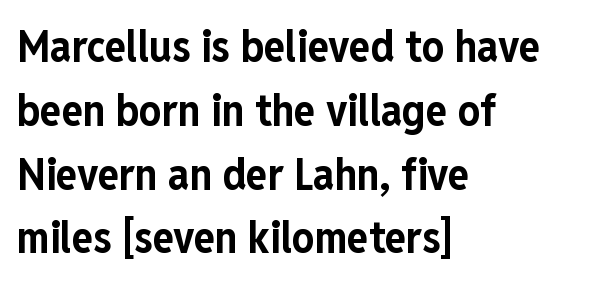
The image shows 44 px bold, condensed sans-serif type, upright; set left-aligned, normal line spacing (1.45x), normal letter spacing, not underlined; low stroke contrast and a medium x-height.
